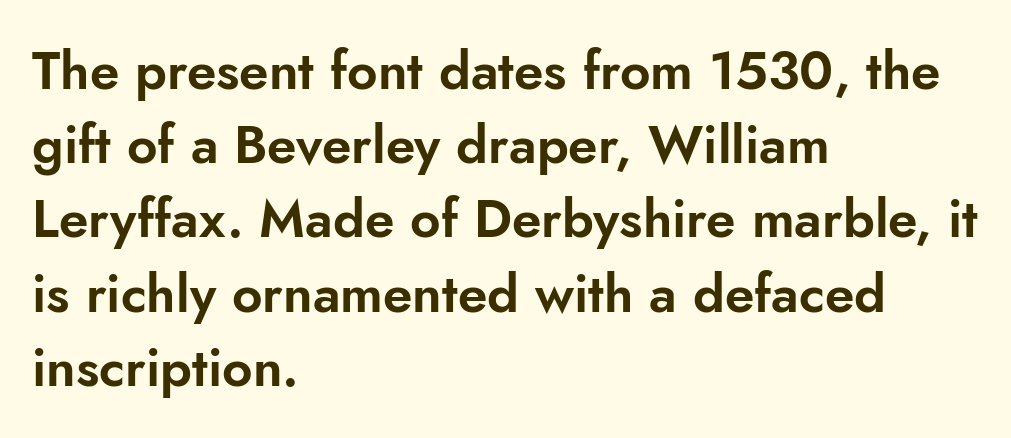
The image shows 53 px sans-serif type, upright; set left-aligned, normal line spacing (1.4x), normal letter spacing, not underlined; low stroke contrast and a small x-height.
